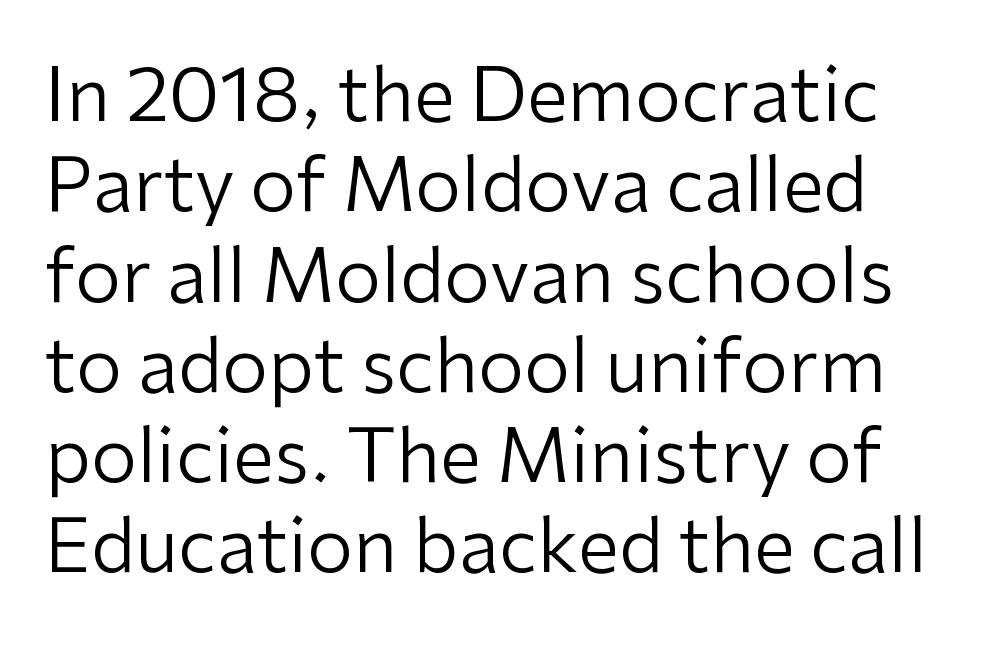
Q: Is the text bold? A: No.
Q: Is the text italic (slanted)? A: No, it is upright.
Q: Is the typeface a serif or a sans-serif typeface? A: Sans-serif.
Q: Is the text underlined? A: No.
Q: Is the spacing between letters normal or unusually wide? A: Normal.
Q: Width (condensed, normal, or wide)? A: Normal.
Q: Stroke contrast? A: Low.
Q: x-height? A: Medium.
Q: Monospaced? A: No.
